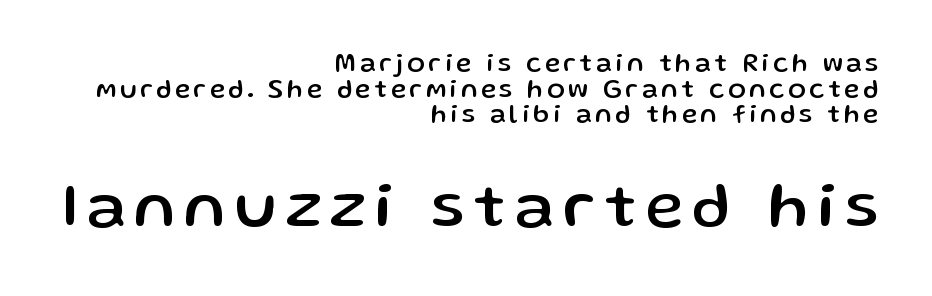
{"serif": "no", "italic": "no", "width": "normal", "stroke_contrast": "low", "x_height": "medium", "monospaced": "no", "underline": "no", "align": "right", "line_spacing": "tight", "line_spacing_ratio": 0.99, "larger_block": "second", "size_ratio": 2.5, "glyph_px": 65}
